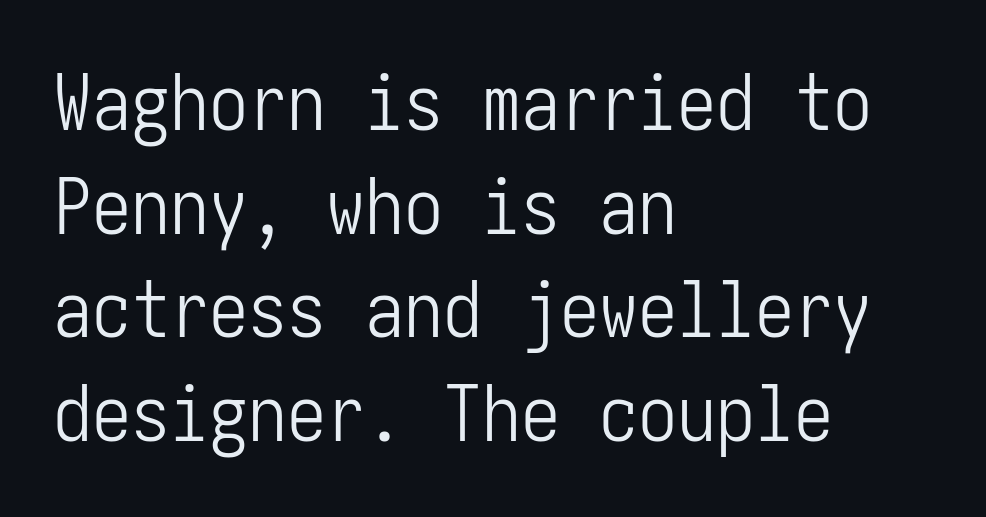
{"serif": "no", "italic": "no", "bold": "no", "weight": "light", "width": "condensed", "stroke_contrast": "low", "x_height": "medium", "underline": "no", "align": "left", "line_spacing": "normal", "line_spacing_ratio": 1.33, "letter_spacing": "normal", "letter_spacing_em": 0.0, "glyph_px": 78}
